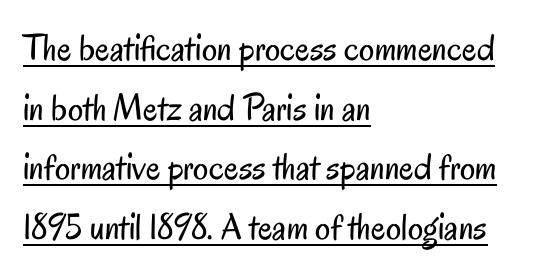
{"serif": "no", "italic": "no", "bold": "no", "weight": "regular", "width": "condensed", "stroke_contrast": "low", "x_height": "small", "monospaced": "no", "underline": "yes", "align": "left", "line_spacing": "normal", "line_spacing_ratio": 1.57, "letter_spacing": "normal", "letter_spacing_em": 0.0, "glyph_px": 38}
